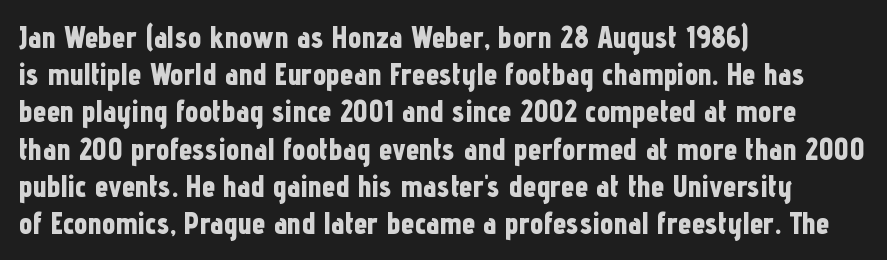
The image shows 30 px bold, condensed sans-serif type, upright; set left-aligned, line spacing 1.24x, normal letter spacing, not underlined; low stroke contrast and a medium x-height.
